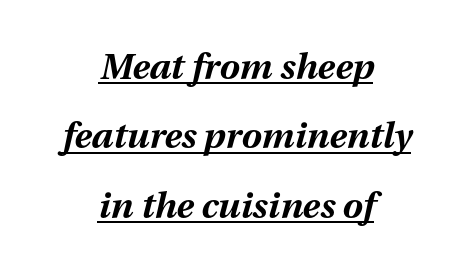
The image shows 36 px bold type, italic (leaning right); set centered, loose line spacing (1.93x), normal letter spacing, underlined; medium stroke contrast and a medium x-height.
